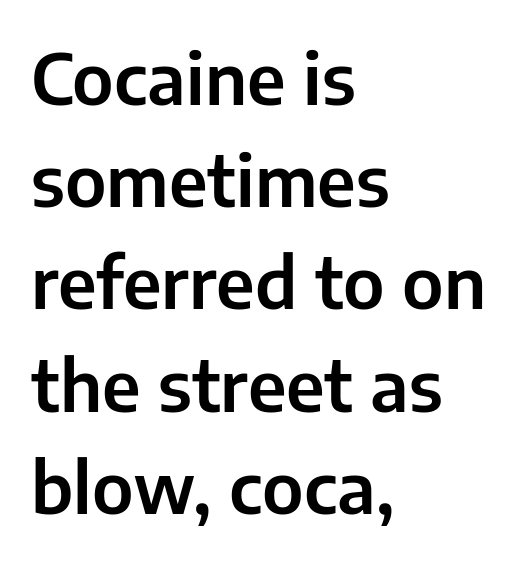
Q: Is the text italic (slanted)? A: No, it is upright.
Q: Is the typeface a serif or a sans-serif typeface? A: Sans-serif.
Q: Is the text underlined? A: No.
Q: How is the paragraph aligned? A: Left-aligned.
Q: Is the spacing between letters normal or unusually wide? A: Normal.
Q: Is the spacing between lines tight, normal or loose? A: Normal.
Q: Width (condensed, normal, or wide)? A: Normal.
Q: Stroke contrast? A: Low.
Q: x-height? A: Medium.
Q: Monospaced? A: No.
